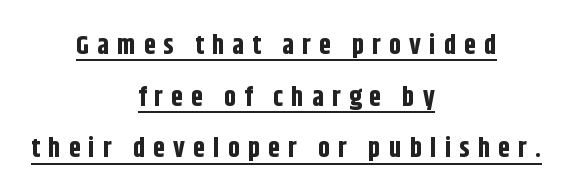
Notice how a bar underscores the lettering throughout. The gaps between neighbouring characters are conspicuously large. Posture: straight, roman, zero tilt. This sample trades compactness for vertical openness between lines. Casual observation: everything's sitting right in the middle. The sample has been set heavy, in full bold.
